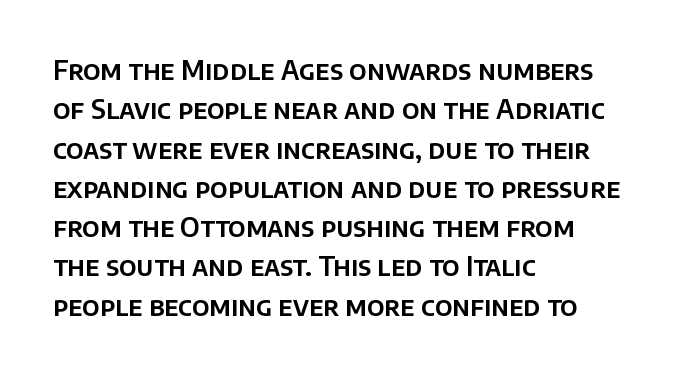
This rendering features lettering with no underline. Every row of glyphs begins at an identical x-position on the left. The leading is moderate, giving the passage an even texture. When letters stand straight like this, we call the style roman or upright.
